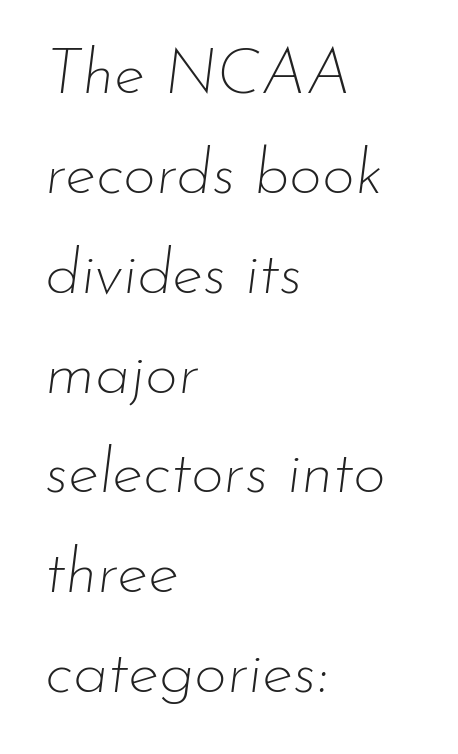
The image shows 64 px thin type, italic (leaning right); set left-aligned, normal line spacing (1.56x), normal letter spacing, not underlined; low stroke contrast and a small x-height.
